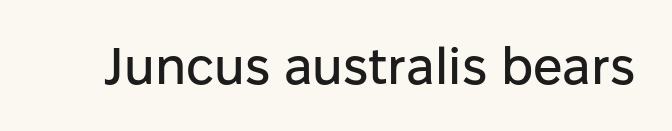
{"serif": "no", "italic": "no", "width": "normal", "stroke_contrast": "low", "x_height": "medium", "monospaced": "no", "underline": "no", "letter_spacing": "normal", "letter_spacing_em": 0.0, "glyph_px": 52}
